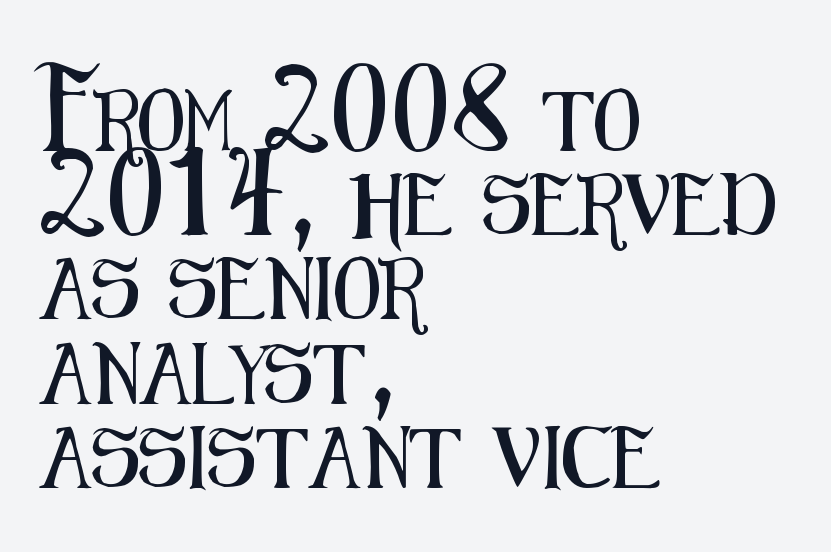
The zone under the glyphs is completely vacant. The designer left line spacing at the default. A roman cut, with each character standing at attention. Where is the straight margin? On the left.
